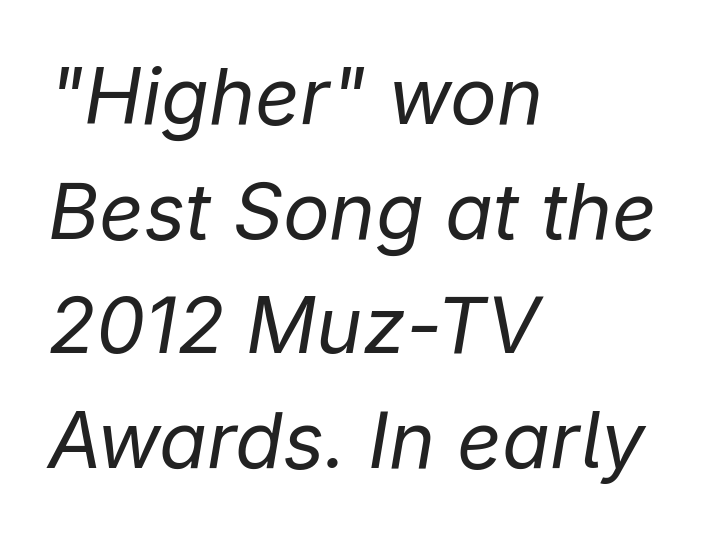
Q: Is the text bold? A: No.
Q: Is the text italic (slanted)? A: Yes, it leans right by about 9 degrees.
Q: Is the text underlined? A: No.
Q: How is the paragraph aligned? A: Left-aligned.
Q: Is the spacing between letters normal or unusually wide? A: Normal.
Q: Is the spacing between lines tight, normal or loose? A: Normal.
Q: Width (condensed, normal, or wide)? A: Normal.
Q: Stroke contrast? A: Low.
Q: x-height? A: Medium.
Q: Monospaced? A: No.
